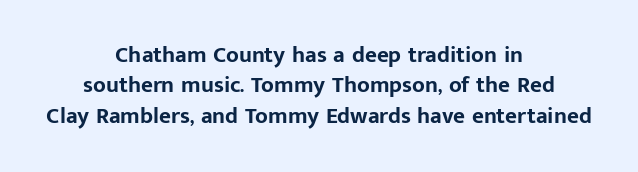
{"italic": "no", "bold": "yes", "underline": "no", "align": "center", "line_spacing": "normal", "line_spacing_ratio": 1.32, "letter_spacing": "normal", "letter_spacing_em": 0.0, "glyph_px": 23}
